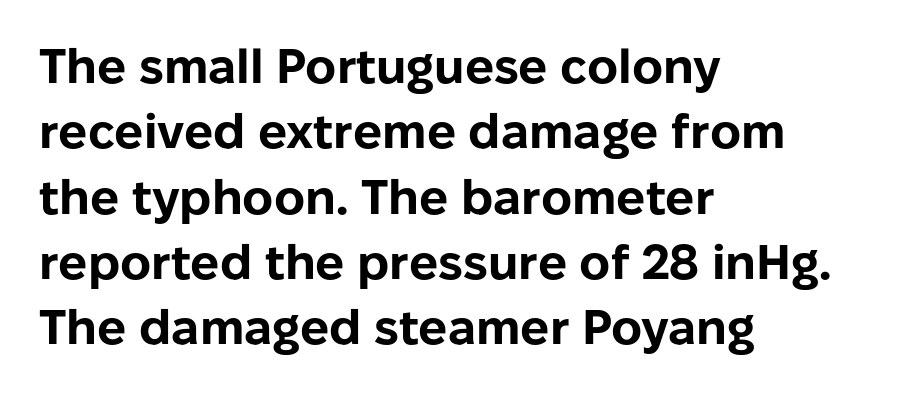
This sample has the flowing, uneven cadence of proportional lettering. Look at the stroke-to-counter ratio: heavy, a bold. A student would call this left alignment; a typographer would say flush left, rag right. Stroke terminals: plain, sans-serif. Compared with typical body copy, the letter spacing here is the same. The axis of the letterforms is exactly vertical.
